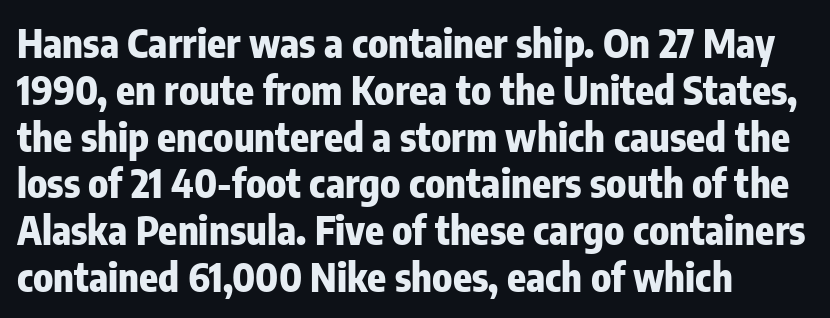
These lines are rendered in a variable-pitch font. Vertical strokes here are truly vertical. Decoration check: the copy has no underline. Inter-character spacing is left at the font's built-in metrics.
